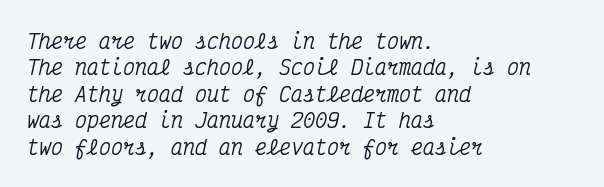
{"italic": "yes", "lean": "right", "slant_degrees": 12, "underline": "no", "align": "left", "line_spacing": "normal", "line_spacing_ratio": 1.32, "letter_spacing": "normal", "letter_spacing_em": 0.0, "glyph_px": 20}
